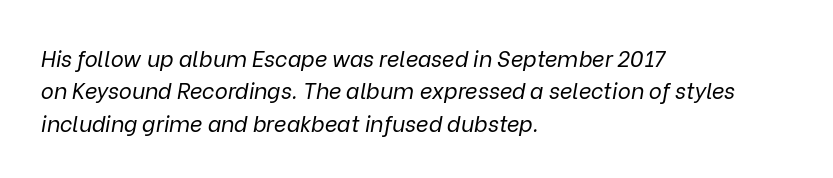
{"italic": "yes", "lean": "right", "slant_degrees": 9, "bold": "no", "underline": "no", "align": "left", "line_spacing": "normal", "line_spacing_ratio": 1.47, "letter_spacing": "normal", "letter_spacing_em": 0.0, "glyph_px": 22}
